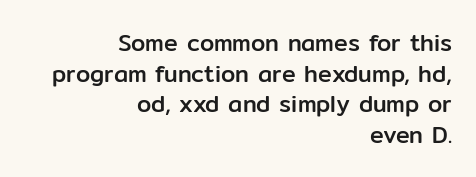
{"italic": "no", "underline": "no", "align": "right", "line_spacing": "normal", "line_spacing_ratio": 1.33, "letter_spacing": "normal", "letter_spacing_em": 0.0, "glyph_px": 23}
